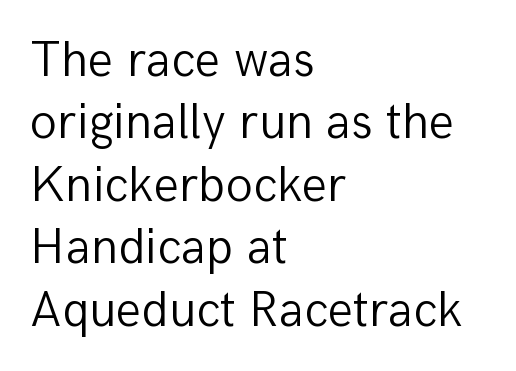
The image shows 50 px light sans-serif type, upright; set left-aligned, normal line spacing (1.25x), normal letter spacing, not underlined; low stroke contrast and a medium x-height.
